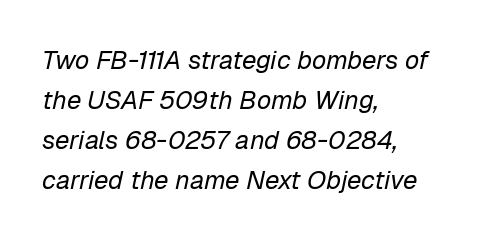
Q: Is the text bold? A: No.
Q: Is the text italic (slanted)? A: Yes, it leans right by about 12 degrees.
Q: Is the text underlined? A: No.
Q: How is the paragraph aligned? A: Left-aligned.
Q: Is the spacing between letters normal or unusually wide? A: Normal.
Q: Is the spacing between lines tight, normal or loose? A: Normal.
